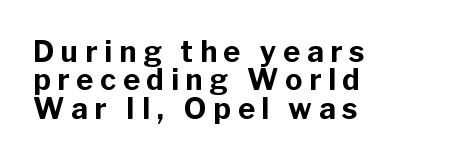
The image shows 29 px bold sans-serif type, upright; set left-aligned, tight line spacing (0.98x), unusually wide letter spacing (+0.23 em), not underlined; low stroke contrast and a medium x-height.
